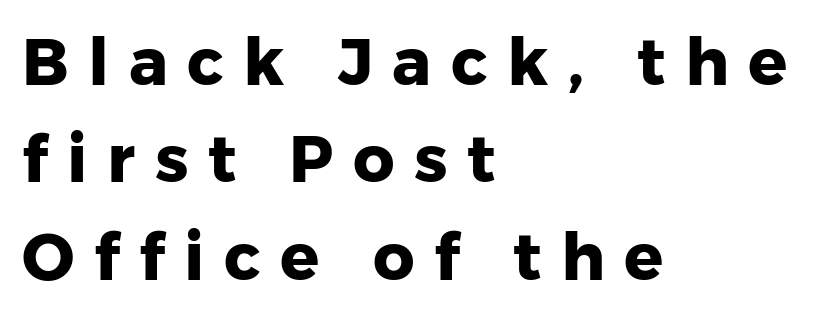
Q: Is the text bold? A: Yes.
Q: Is the text italic (slanted)? A: No, it is upright.
Q: Is the typeface a serif or a sans-serif typeface? A: Sans-serif.
Q: Is the text underlined? A: No.
Q: How is the paragraph aligned? A: Left-aligned.
Q: Is the spacing between letters normal or unusually wide? A: Unusually wide.
Q: Is the spacing between lines tight, normal or loose? A: Normal.
Q: Width (condensed, normal, or wide)? A: Normal.
Q: Stroke contrast? A: Low.
Q: x-height? A: Medium.
Q: Monospaced? A: No.
